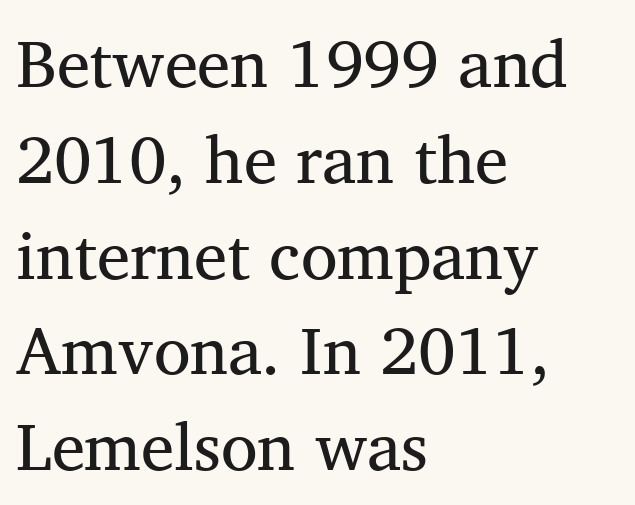
{"serif": "yes", "italic": "no", "bold": "no", "weight": "regular", "width": "normal", "stroke_contrast": "medium", "x_height": "medium", "monospaced": "no", "underline": "no", "align": "left", "line_spacing": "normal", "line_spacing_ratio": 1.43, "letter_spacing": "normal", "letter_spacing_em": 0.0, "glyph_px": 67}
